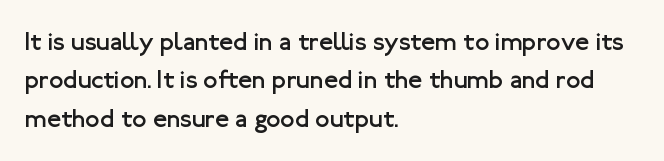
Q: Is the text bold? A: No.
Q: Is the text italic (slanted)? A: No, it is upright.
Q: Is the text underlined? A: No.
Q: How is the paragraph aligned? A: Left-aligned.
Q: Is the spacing between letters normal or unusually wide? A: Normal.
Q: Is the spacing between lines tight, normal or loose? A: Normal.
